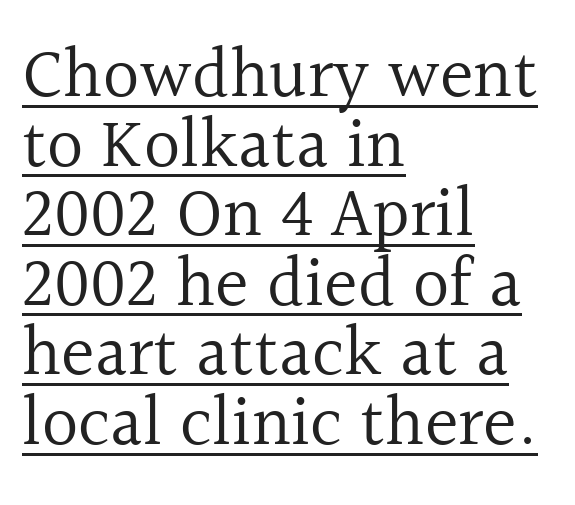
The image shows 71 px regular-weight serif type, upright; set left-aligned, tight line spacing (0.98x), normal letter spacing, underlined; a medium x-height.
